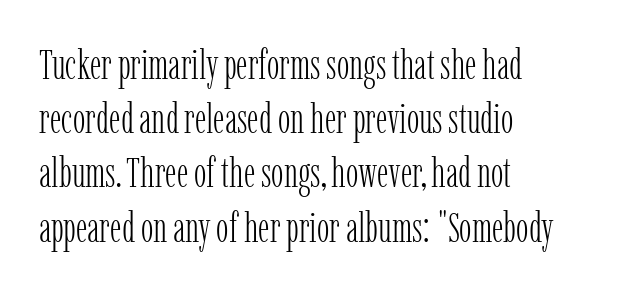
Q: Is the text bold? A: No.
Q: Is the text italic (slanted)? A: No, it is upright.
Q: Is the typeface a serif or a sans-serif typeface? A: Serif.
Q: Is the text underlined? A: No.
Q: How is the paragraph aligned? A: Left-aligned.
Q: Is the spacing between letters normal or unusually wide? A: Normal.
Q: Is the spacing between lines tight, normal or loose? A: Normal.
Q: Width (condensed, normal, or wide)? A: Condensed.
Q: Stroke contrast? A: Low.
Q: x-height? A: Medium.
Q: Monospaced? A: No.
